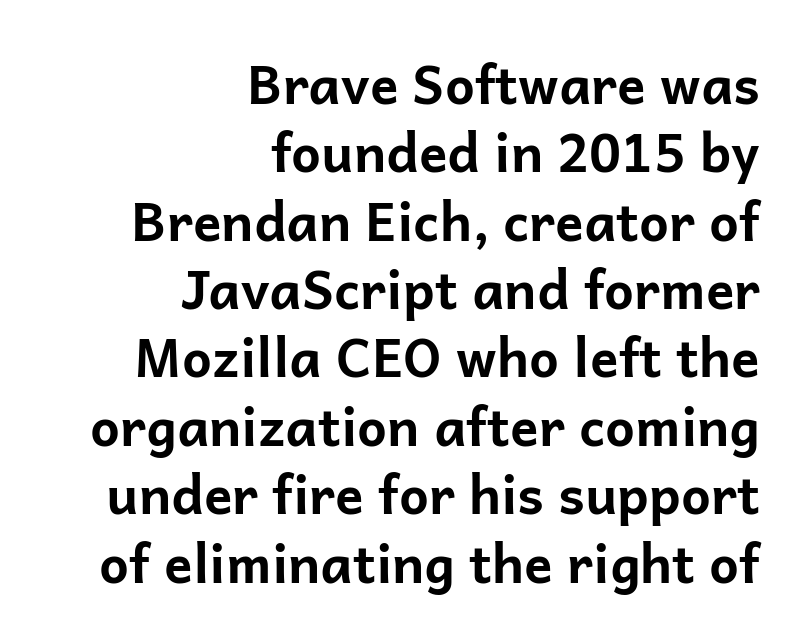
The image shows 53 px bold sans-serif type, upright; set right-aligned, normal line spacing (1.29x), normal letter spacing, not underlined; low stroke contrast and a medium x-height.
